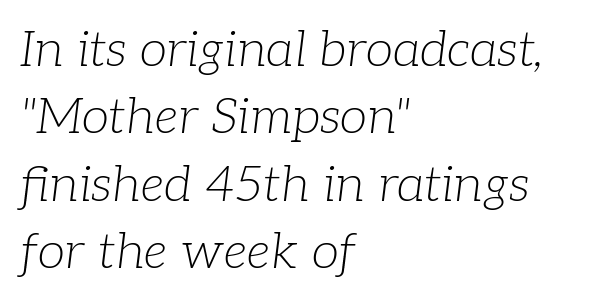
{"serif": "yes", "italic": "yes", "lean": "right", "slant_degrees": 7, "bold": "no", "weight": "light", "width": "normal", "stroke_contrast": "low", "x_height": "medium", "monospaced": "no", "underline": "no", "align": "left", "line_spacing": "normal", "line_spacing_ratio": 1.35, "letter_spacing": "normal", "letter_spacing_em": 0.0, "glyph_px": 50}
